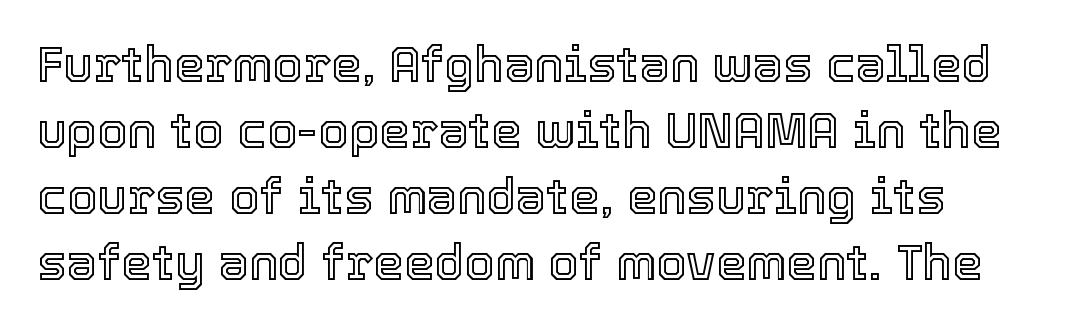
{"italic": "no", "width": "normal", "x_height": "medium", "monospaced": "no", "underline": "no", "line_spacing": "normal", "line_spacing_ratio": 1.35, "letter_spacing": "normal", "letter_spacing_em": 0.0, "glyph_px": 49}
